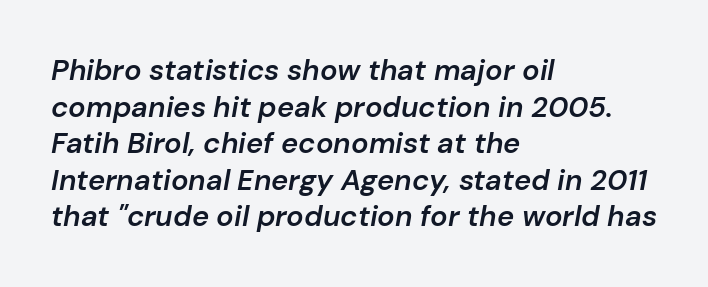
{"italic": "yes", "lean": "right", "slant_degrees": 10, "bold": "semi", "weight": "semibold", "width": "normal", "stroke_contrast": "low", "x_height": "medium", "monospaced": "no", "underline": "no", "align": "left", "line_spacing": "normal", "line_spacing_ratio": 1.26, "letter_spacing": "normal", "letter_spacing_em": 0.0, "glyph_px": 29}
